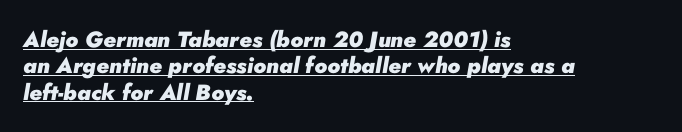
{"italic": "yes", "lean": "right", "slant_degrees": 10, "bold": "yes", "underline": "yes", "align": "left", "line_spacing_ratio": 1.2, "letter_spacing": "normal", "letter_spacing_em": 0.0, "glyph_px": 22}
